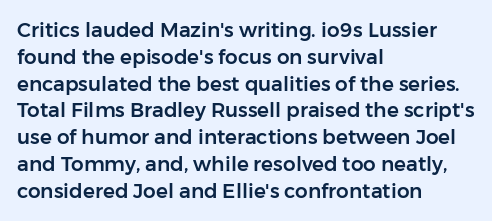
{"italic": "no", "underline": "no", "align": "left", "line_spacing": "normal", "line_spacing_ratio": 1.34, "letter_spacing": "normal", "letter_spacing_em": 0.0, "glyph_px": 20}
